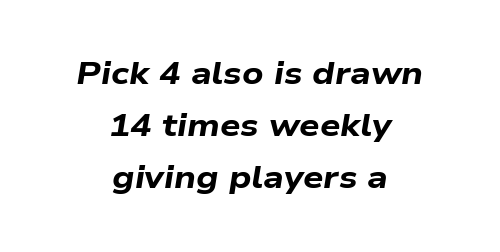
Q: Is the text bold? A: Yes.
Q: Is the text italic (slanted)? A: Yes, it leans right by about 9 degrees.
Q: Is the text underlined? A: No.
Q: How is the paragraph aligned? A: Centered.
Q: Is the spacing between letters normal or unusually wide? A: Normal.
Q: Is the spacing between lines tight, normal or loose? A: Normal.
Q: Width (condensed, normal, or wide)? A: Wide.
Q: Stroke contrast? A: Low.
Q: x-height? A: Medium.
Q: Monospaced? A: No.
